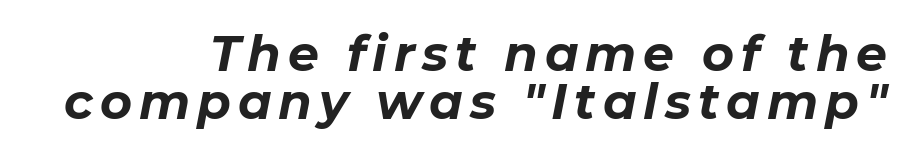
Varying glyph widths throughout — classic text-font behaviour. Underlining? Definitely not there. How would I describe the line gaps? Narrow and economical. Notice how thick the strokes are: this is what a full bold looks like. A flush-right, rag-left setting is used for this passage.
